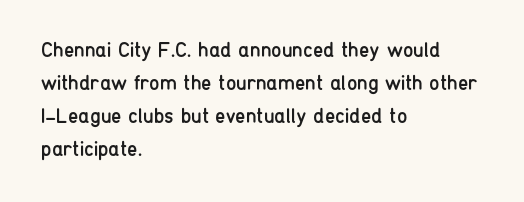
{"italic": "no", "bold": "no", "underline": "no", "align": "left", "line_spacing": "normal", "line_spacing_ratio": 1.57, "letter_spacing": "normal", "letter_spacing_em": 0.0, "glyph_px": 21}
